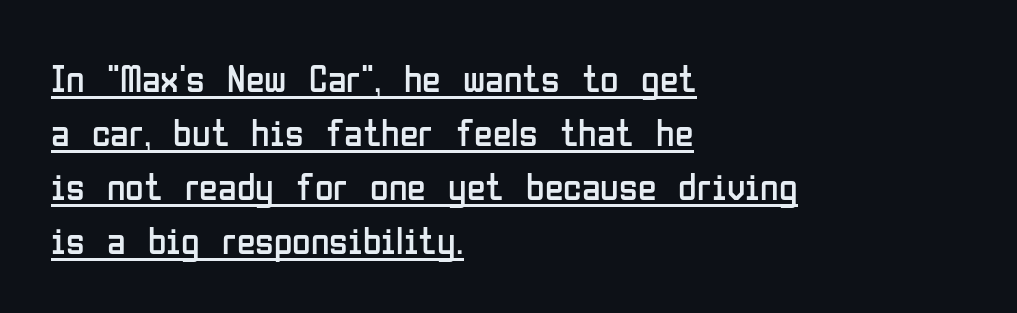
{"serif": "no", "italic": "no", "bold": "no", "weight": "regular", "width": "condensed", "stroke_contrast": "low", "x_height": "medium", "monospaced": "no", "underline": "yes", "align": "left", "line_spacing": "normal", "line_spacing_ratio": 1.42, "letter_spacing": "normal", "letter_spacing_em": 0.0, "glyph_px": 38}
